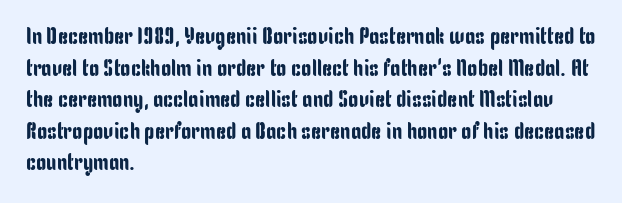
{"italic": "no", "underline": "no", "align": "left", "line_spacing": "normal", "line_spacing_ratio": 1.37, "letter_spacing": "normal", "letter_spacing_em": 0.0, "glyph_px": 23}
